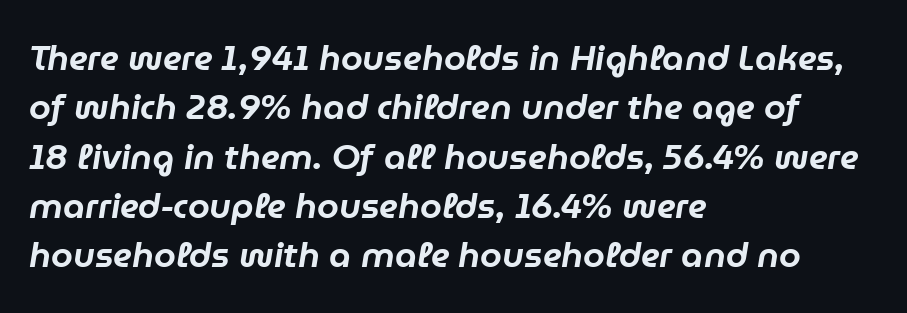
{"italic": "yes", "lean": "right", "slant_degrees": 9, "width": "normal", "stroke_contrast": "low", "x_height": "medium", "monospaced": "no", "underline": "no", "align": "left", "line_spacing": "normal", "line_spacing_ratio": 1.41, "letter_spacing": "normal", "letter_spacing_em": 0.0, "glyph_px": 35}
